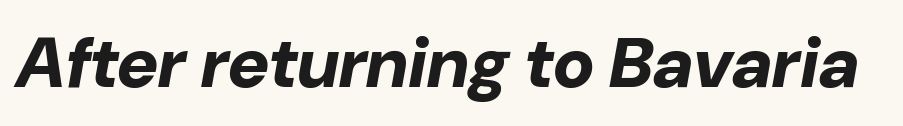
Q: Is the text bold? A: Yes.
Q: Is the text italic (slanted)? A: Yes, it leans right by about 10 degrees.
Q: Is the text underlined? A: No.
Q: Is the spacing between letters normal or unusually wide? A: Normal.
Q: Width (condensed, normal, or wide)? A: Normal.
Q: Stroke contrast? A: Low.
Q: x-height? A: Medium.
Q: Monospaced? A: No.
